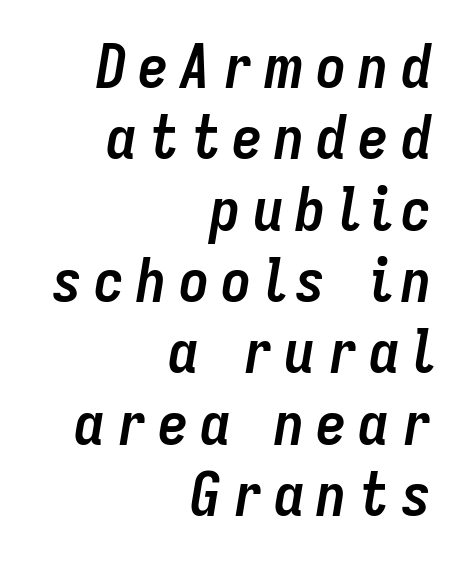
{"italic": "yes", "lean": "right", "slant_degrees": 9, "bold": "yes", "weight": "semibold", "width": "condensed", "stroke_contrast": "low", "x_height": "medium", "monospaced": "no", "underline": "no", "align": "right", "line_spacing_ratio": 1.17, "glyph_px": 61}
